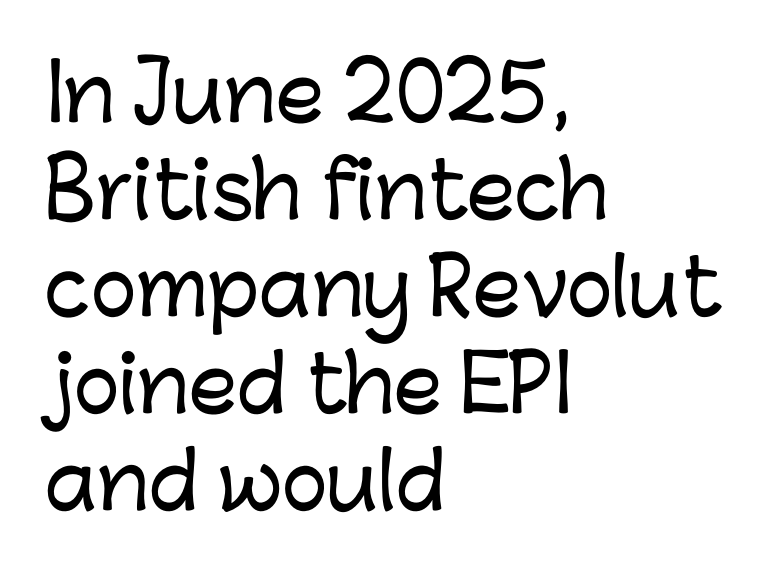
{"serif": "no", "italic": "no", "width": "normal", "stroke_contrast": "low", "x_height": "medium", "monospaced": "no", "underline": "no", "align": "left", "line_spacing": "normal", "line_spacing_ratio": 1.26, "letter_spacing": "normal", "letter_spacing_em": 0.0, "glyph_px": 77}
